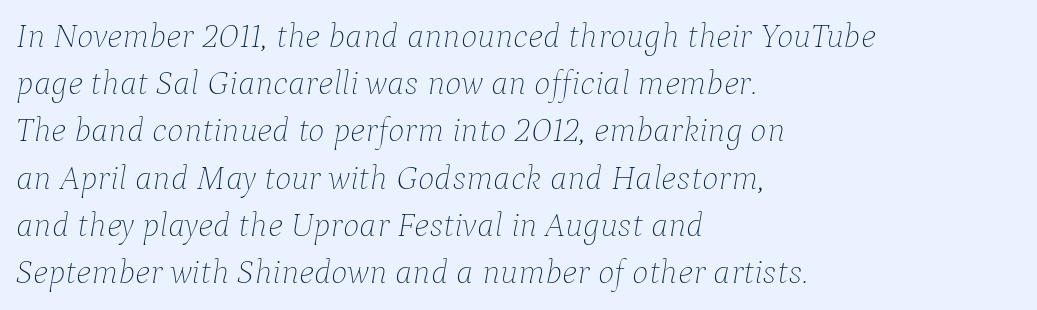
{"italic": "yes", "lean": "right", "slant_degrees": 9, "bold": "no", "weight": "thin", "width": "normal", "stroke_contrast": "low", "x_height": "medium", "monospaced": "no", "underline": "no", "align": "left", "line_spacing": "normal", "line_spacing_ratio": 1.35, "letter_spacing": "normal", "letter_spacing_em": 0.0, "glyph_px": 35}
